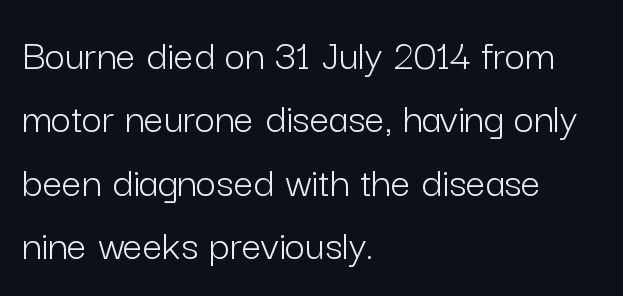
Q: Is the text bold? A: No.
Q: Is the text italic (slanted)? A: No, it is upright.
Q: Is the typeface a serif or a sans-serif typeface? A: Sans-serif.
Q: Is the text underlined? A: No.
Q: How is the paragraph aligned? A: Left-aligned.
Q: Is the spacing between letters normal or unusually wide? A: Normal.
Q: Is the spacing between lines tight, normal or loose? A: Normal.
Q: Width (condensed, normal, or wide)? A: Normal.
Q: Stroke contrast? A: Low.
Q: x-height? A: Medium.
Q: Monospaced? A: No.
